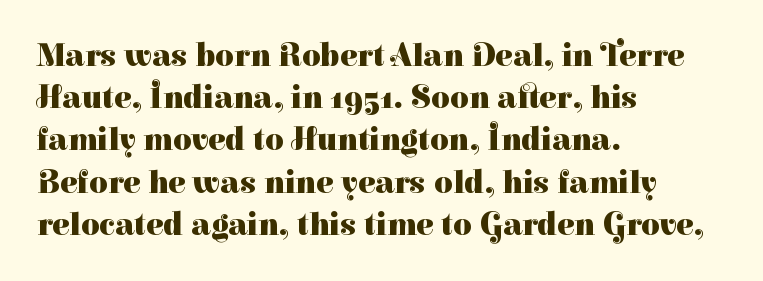
The image shows 32 px heavy serif type, upright; set left-aligned, normal line spacing (1.32x), normal letter spacing, not underlined; high stroke contrast and a medium x-height.
